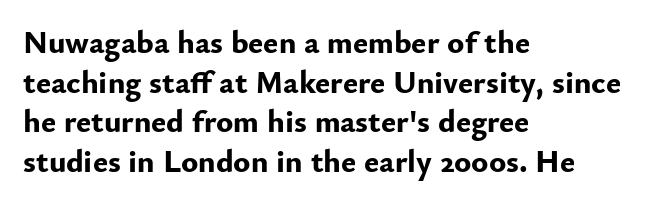
{"serif": "no", "italic": "no", "bold": "yes", "weight": "bold", "width": "normal", "stroke_contrast": "low", "x_height": "small", "monospaced": "no", "underline": "no", "align": "left", "line_spacing_ratio": 1.24, "letter_spacing": "normal", "letter_spacing_em": 0.0, "glyph_px": 32}
